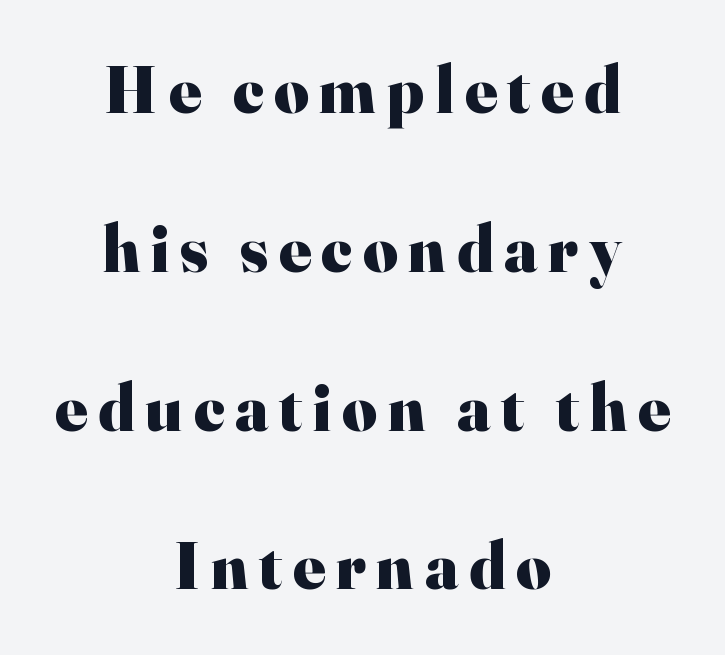
Caption: bold face, heavy strokes. Neither beginnings nor endings align; midpoints do. The lettering holds an erect, upright posture throughout. Spacing verdict: proportional, widths tailored to each character. Honestly, the rows look like they've been pulled way apart. A typesetter would label this face a serif.
